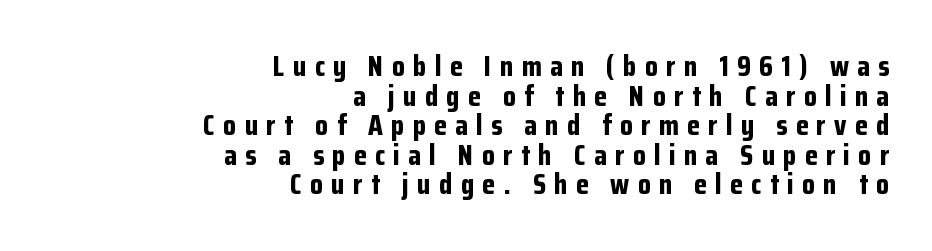
Q: Is the text bold? A: Yes.
Q: Is the text italic (slanted)? A: No, it is upright.
Q: Is the typeface a serif or a sans-serif typeface? A: Sans-serif.
Q: Is the text underlined? A: No.
Q: How is the paragraph aligned? A: Right-aligned.
Q: Is the spacing between letters normal or unusually wide? A: Unusually wide.
Q: Is the spacing between lines tight, normal or loose? A: Tight.
Q: Width (condensed, normal, or wide)? A: Condensed.
Q: Stroke contrast? A: Low.
Q: x-height? A: Medium.
Q: Monospaced? A: No.
